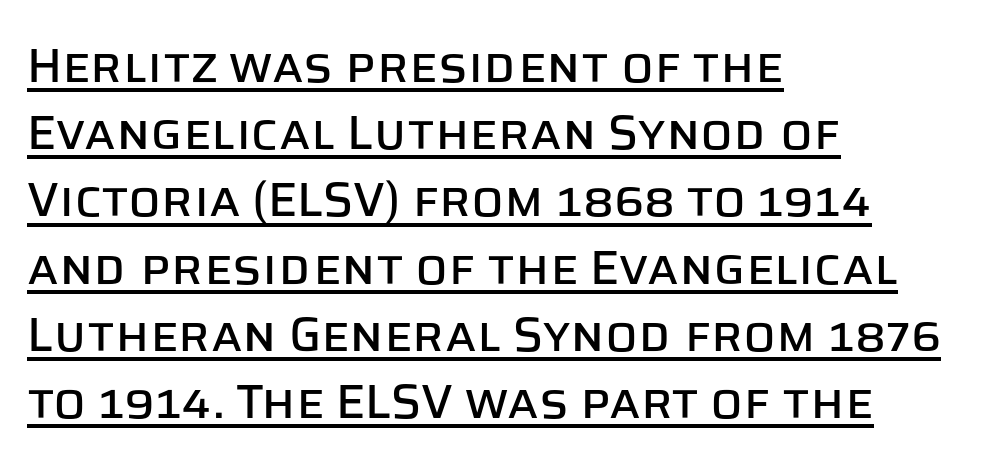
Q: Is the text italic (slanted)? A: No, it is upright.
Q: Is the typeface a serif or a sans-serif typeface? A: Sans-serif.
Q: Is the text underlined? A: Yes.
Q: How is the paragraph aligned? A: Left-aligned.
Q: Is the spacing between letters normal or unusually wide? A: Normal.
Q: Is the spacing between lines tight, normal or loose? A: Normal.
Q: Width (condensed, normal, or wide)? A: Normal.
Q: Stroke contrast? A: Low.
Q: x-height? A: Large.
Q: Monospaced? A: No.
